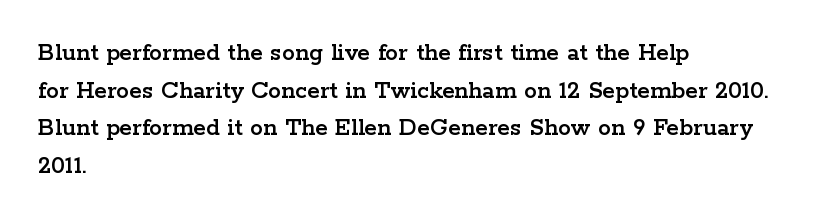
Q: Is the text italic (slanted)? A: No, it is upright.
Q: Is the text underlined? A: No.
Q: How is the paragraph aligned? A: Left-aligned.
Q: Is the spacing between letters normal or unusually wide? A: Normal.
Q: Is the spacing between lines tight, normal or loose? A: Normal.
